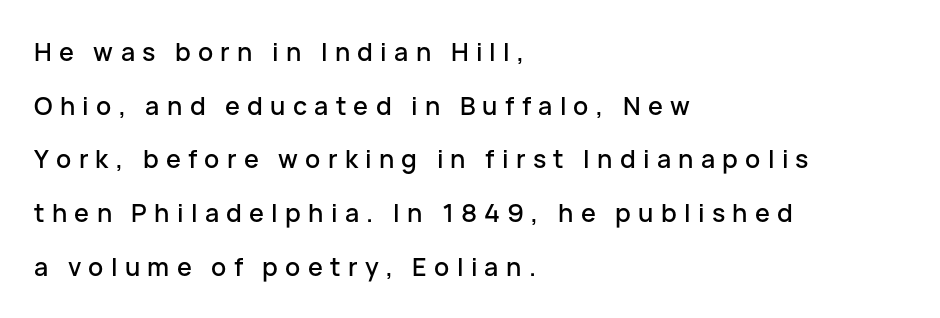
The line texture is sparse and dotted thanks to wide tracking. The type sits square on the baseline with zero lean. Bare-footed words on every line. Every row of glyphs begins at an identical x-position on the left.
